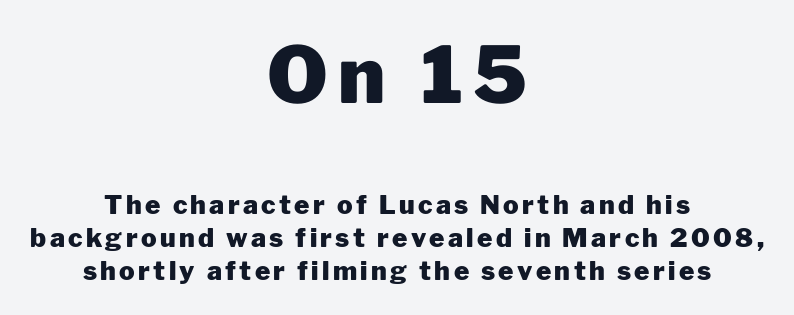
The rows are spaced the way most documents space them. These lines were composed using upright roman letters. Both edges are ragged and mirror each other, which tells us the setting is centered. These lines carry a lot of weight — the face is fully bold.
